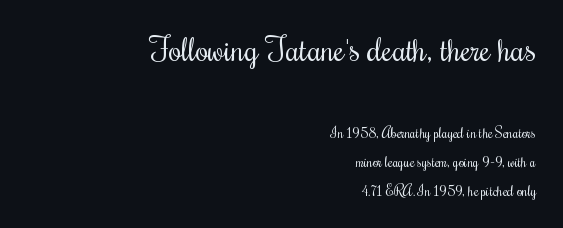
The letterforms sit shoulder to shoulder at normal distance. The vertical gap from one line to the next is large. Heaviness? Minimal to ordinary, like unemphasized prose.
